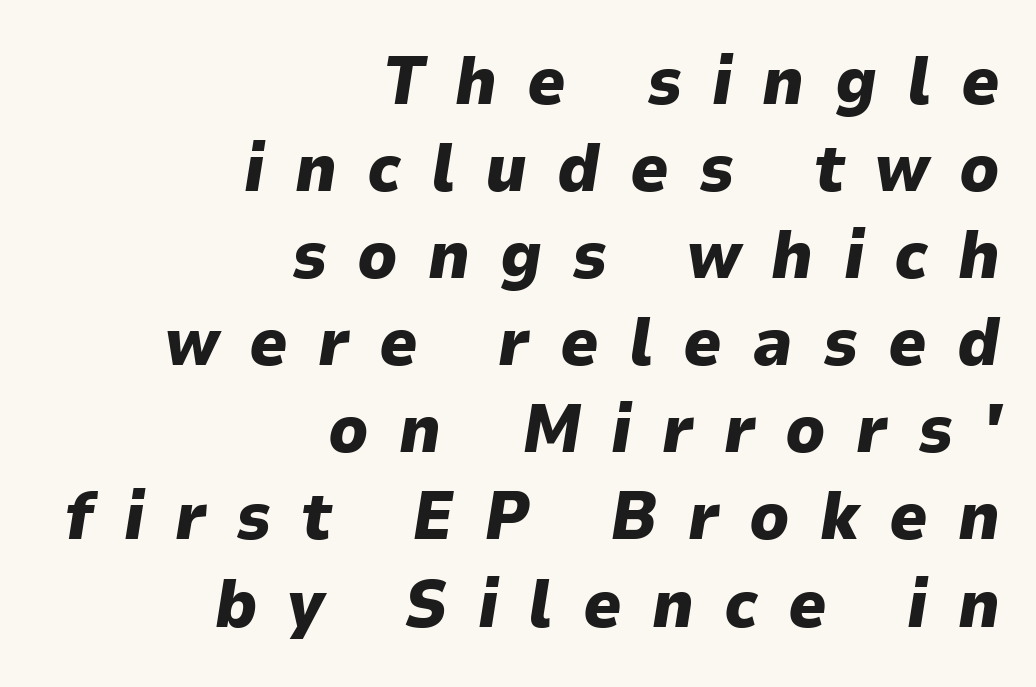
Each word looks stretched out because of the extra space between its letters. This block has exactly the height ordinary leading produces. A bare baseline throughout the passage. Horizontally, the lines are justified to the trailing edge only.
